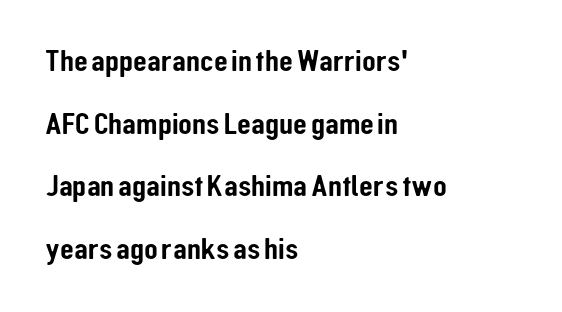
Rendered with straight, roman letterforms. Grotesque or geometric, the face here clearly has no serifs. Default kerning and tracking; the words read as compact shapes. Is this a fixed-width face? No — the glyphs have proportional, varying widths.
